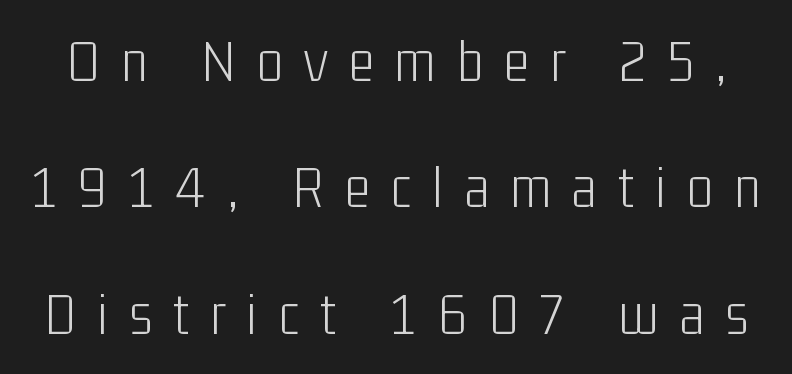
The image shows 61 px light, condensed sans-serif type, upright; set loose line spacing (2.07x), unusually wide letter spacing (+0.35 em), not underlined; low stroke contrast and a medium x-height.
